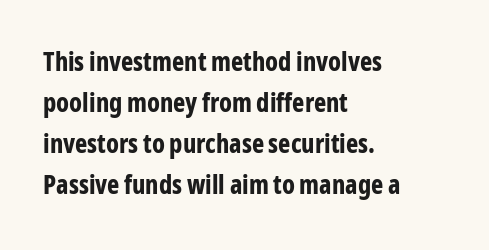
The image shows 26 px bold type, upright; set left-aligned, normal line spacing (1.58x), normal letter spacing, not underlined.
